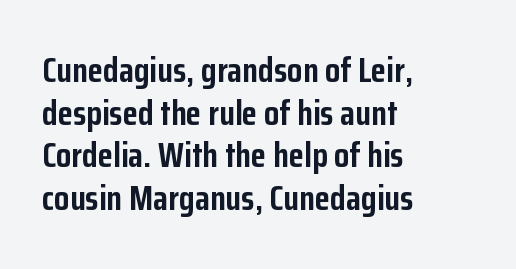
Q: Is the text bold? A: Yes.
Q: Is the text italic (slanted)? A: No, it is upright.
Q: Is the typeface a serif or a sans-serif typeface? A: Sans-serif.
Q: Is the text underlined? A: No.
Q: How is the paragraph aligned? A: Left-aligned.
Q: Is the spacing between letters normal or unusually wide? A: Normal.
Q: Width (condensed, normal, or wide)? A: Condensed.
Q: Stroke contrast? A: Low.
Q: x-height? A: Medium.
Q: Monospaced? A: No.
